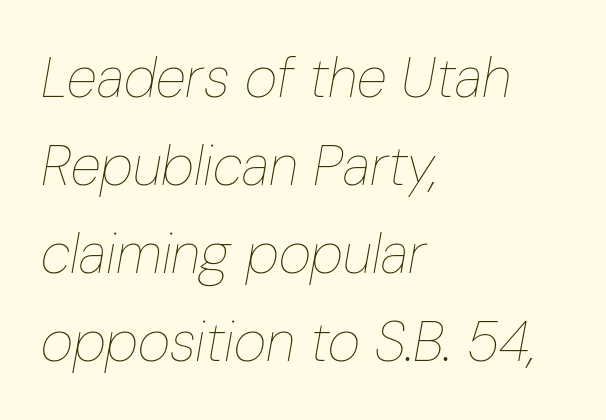
{"italic": "yes", "lean": "right", "slant_degrees": 10, "bold": "no", "weight": "thin", "width": "condensed", "stroke_contrast": "low", "x_height": "medium", "monospaced": "no", "underline": "no", "align": "left", "line_spacing": "normal", "line_spacing_ratio": 1.57, "letter_spacing": "normal", "letter_spacing_em": 0.0, "glyph_px": 56}
